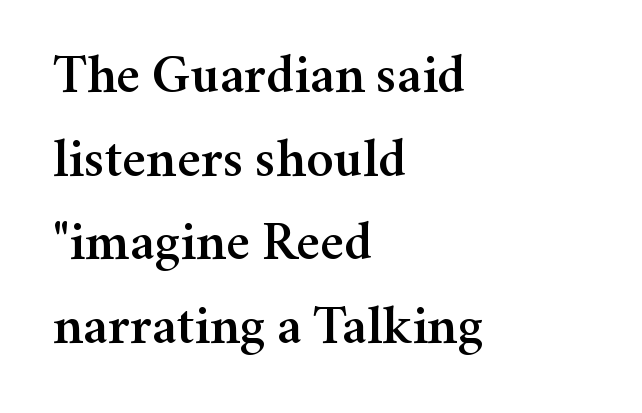
{"serif": "yes", "italic": "no", "width": "normal", "stroke_contrast": "medium", "x_height": "medium", "monospaced": "no", "underline": "no", "align": "left", "line_spacing": "normal", "line_spacing_ratio": 1.52, "letter_spacing": "normal", "letter_spacing_em": 0.0, "glyph_px": 55}
